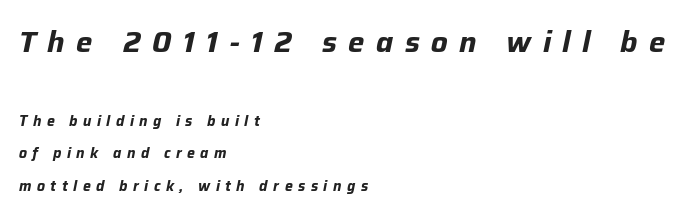
{"italic": "yes", "lean": "right", "slant_degrees": 12, "bold": "yes", "weight": "bold", "width": "normal", "stroke_contrast": "low", "x_height": "medium", "monospaced": "no", "underline": "no", "align": "left", "line_spacing": "loose", "line_spacing_ratio": 2.33, "letter_spacing": "wide", "letter_spacing_em": 0.39, "larger_block": "first", "size_ratio": 2.07, "glyph_px": 29}
